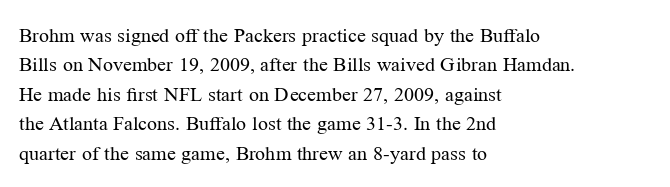
Q: Is the text bold? A: No.
Q: Is the text italic (slanted)? A: No, it is upright.
Q: Is the text underlined? A: No.
Q: How is the paragraph aligned? A: Left-aligned.
Q: Is the spacing between letters normal or unusually wide? A: Normal.
Q: Is the spacing between lines tight, normal or loose? A: Normal.
